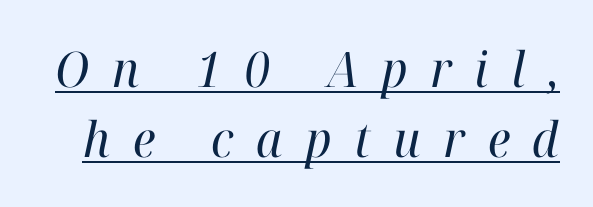
Q: Is the text bold? A: No.
Q: Is the text italic (slanted)? A: Yes, it leans right by about 12 degrees.
Q: Is the typeface a serif or a sans-serif typeface? A: Serif.
Q: Is the text underlined? A: Yes.
Q: Is the spacing between letters normal or unusually wide? A: Unusually wide.
Q: Is the spacing between lines tight, normal or loose? A: Normal.
Q: Width (condensed, normal, or wide)? A: Normal.
Q: Stroke contrast? A: High.
Q: x-height? A: Medium.
Q: Monospaced? A: No.
